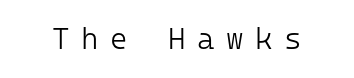
{"serif": "no", "italic": "no", "bold": "no", "weight": "light", "width": "normal", "stroke_contrast": "low", "x_height": "medium", "monospaced": "yes", "underline": "no", "letter_spacing": "wide", "letter_spacing_em": 0.38, "glyph_px": 30}
